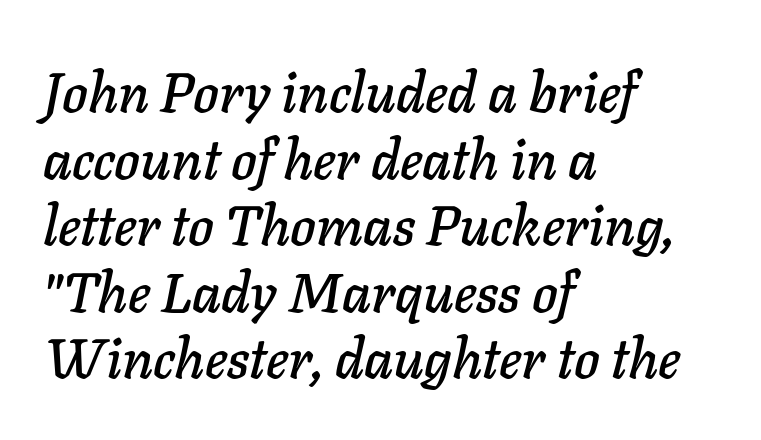
The image shows 55 px text type, italic (leaning right); set left-aligned, line spacing 1.21x, normal letter spacing, not underlined; low stroke contrast and a medium x-height.
